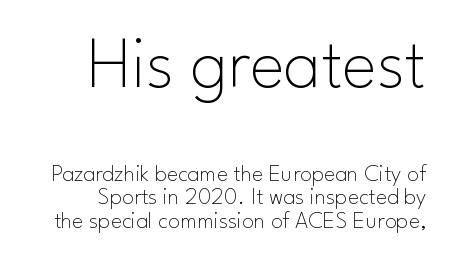
Typesetter's note — upper block bumped up in size, lower block left smaller. Varying glyph widths throughout — classic text-font behaviour. When letters stand straight like this, we call the style roman or upright. Is there much room between lines? No — they nearly touch.
